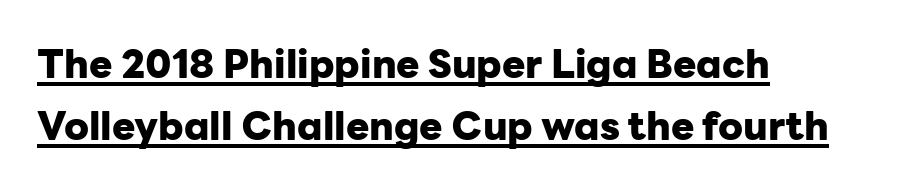
Q: Is the text bold? A: Yes.
Q: Is the text italic (slanted)? A: No, it is upright.
Q: Is the typeface a serif or a sans-serif typeface? A: Sans-serif.
Q: Is the text underlined? A: Yes.
Q: How is the paragraph aligned? A: Left-aligned.
Q: Is the spacing between letters normal or unusually wide? A: Normal.
Q: Is the spacing between lines tight, normal or loose? A: Normal.
Q: Width (condensed, normal, or wide)? A: Normal.
Q: Stroke contrast? A: Low.
Q: x-height? A: Medium.
Q: Monospaced? A: No.
